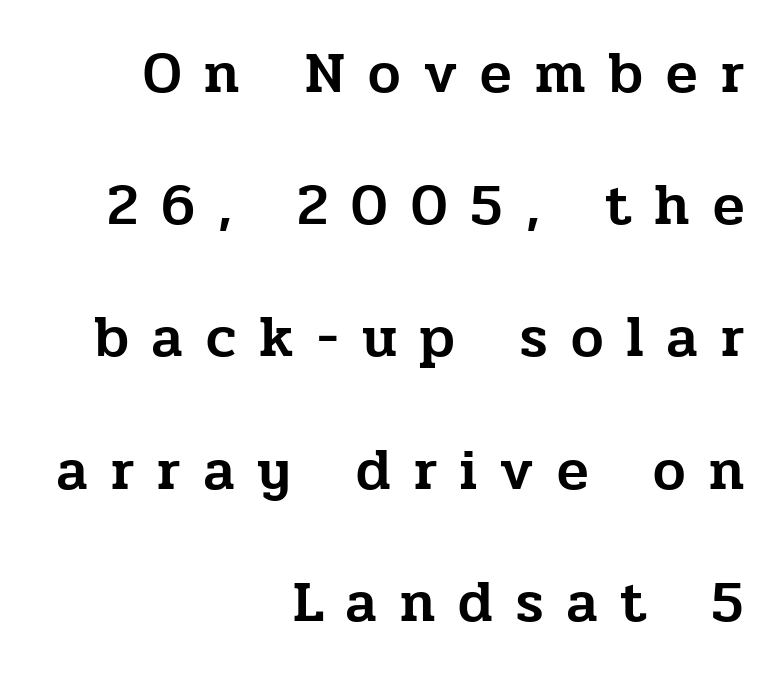
The image shows 58 px serif type, upright; set right-aligned, loose line spacing (2.28x), unusually wide letter spacing (+0.4 em), not underlined; low stroke contrast and a medium x-height.
